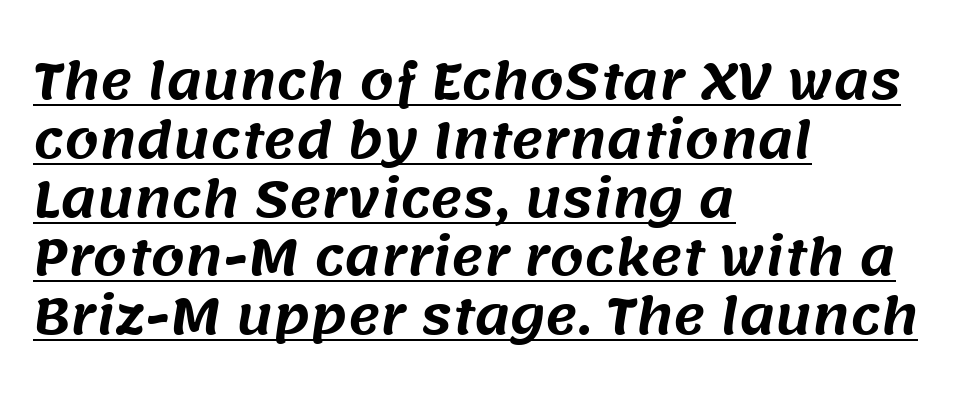
{"serif": "no", "width": "normal", "stroke_contrast": "medium", "x_height": "large", "monospaced": "no", "underline": "yes", "align": "left", "line_spacing_ratio": 1.2, "letter_spacing": "normal", "letter_spacing_em": 0.0, "glyph_px": 49}
